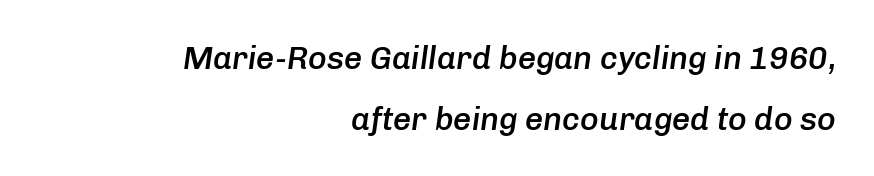
{"italic": "yes", "lean": "right", "slant_degrees": 8, "bold": "semi", "weight": "semibold", "width": "normal", "stroke_contrast": "low", "x_height": "medium", "monospaced": "no", "underline": "no", "align": "right", "line_spacing": "loose", "line_spacing_ratio": 1.9, "letter_spacing": "normal", "letter_spacing_em": 0.0, "glyph_px": 32}
